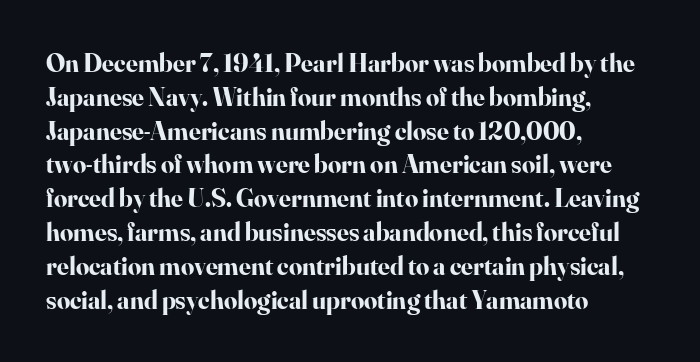
{"italic": "no", "bold": "yes", "underline": "no", "align": "left", "line_spacing": "normal", "line_spacing_ratio": 1.3, "letter_spacing": "normal", "letter_spacing_em": 0.0, "glyph_px": 26}
